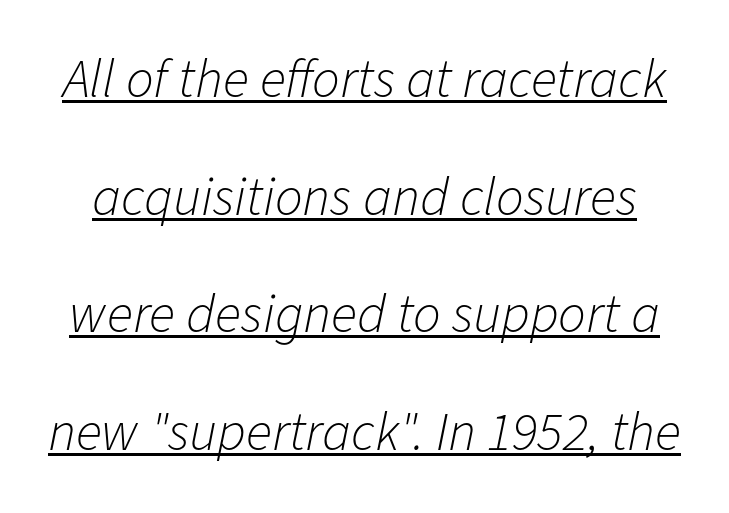
{"italic": "yes", "lean": "right", "slant_degrees": 11, "bold": "no", "weight": "light", "width": "normal", "stroke_contrast": "low", "x_height": "medium", "monospaced": "no", "underline": "yes", "line_spacing": "loose", "line_spacing_ratio": 2.14, "letter_spacing": "normal", "letter_spacing_em": 0.0, "glyph_px": 55}
